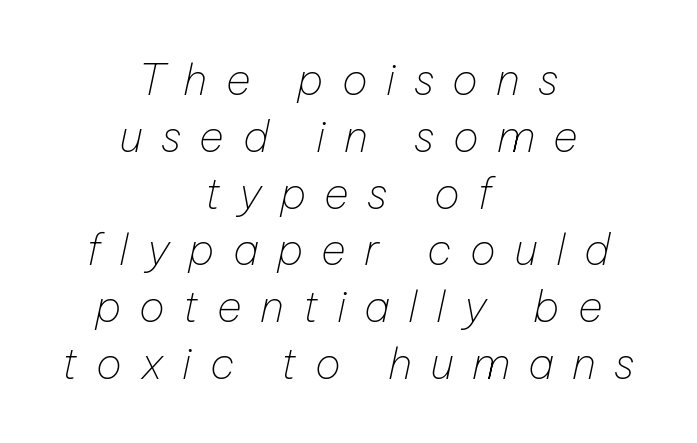
The image shows 43 px thin type, italic (leaning right); set centered, normal line spacing (1.32x), unusually wide letter spacing (+0.43 em), not underlined; low stroke contrast and a medium x-height.
